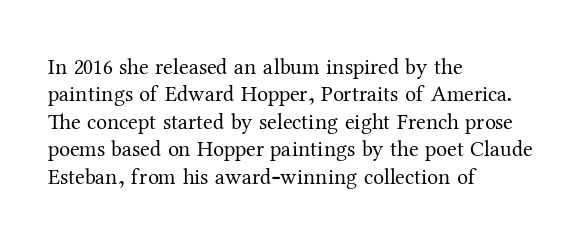
Counters stay open thanks to moderate or lighter strokes. All the whitespace from short lines collects on the right. Normally led — the rows are evenly, conventionally spaced. The glyphs are unaccompanied by any horizontal stroke below them.
